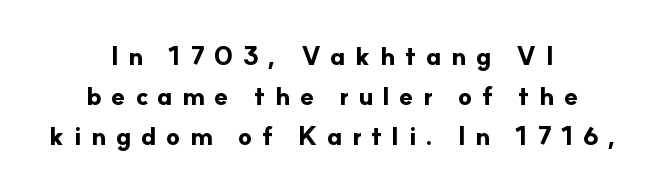
The image shows 25 px bold type, upright; set centered, normal line spacing (1.61x), unusually wide letter spacing (+0.38 em), not underlined.
